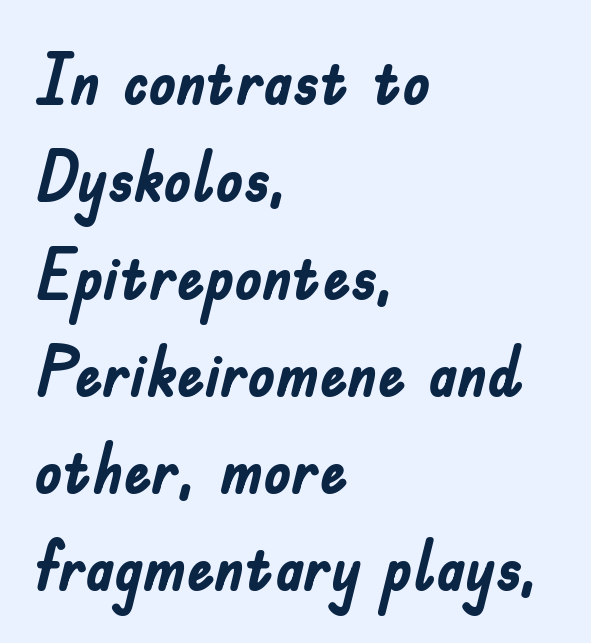
Notice how descenders clear the ascenders below comfortably — that's standard leading. Spacing between characters is what you'd get straight out of the box. Proportional: the letters do not fall into vertical columns.
